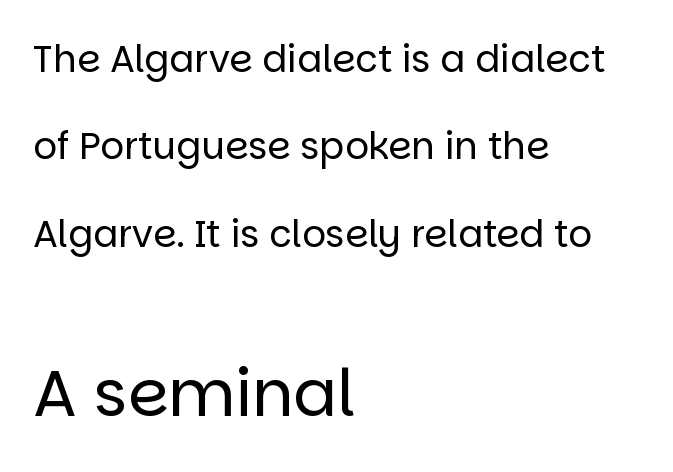
The image shows 65 px regular-weight sans-serif type, upright; set left-aligned, loose line spacing (2.36x), normal letter spacing, not underlined; the second (bottom) block is 1.76x larger; low stroke contrast and a large x-height.
